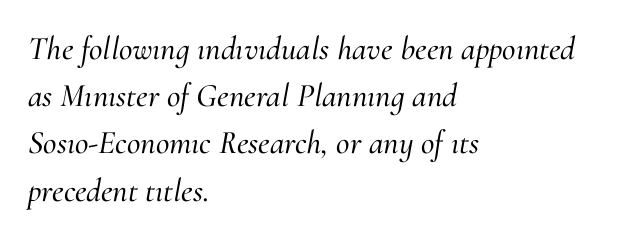
The image shows 33 px serif type, italic (leaning right); set left-aligned, normal line spacing (1.43x), normal letter spacing, not underlined; medium stroke contrast and a small x-height.
